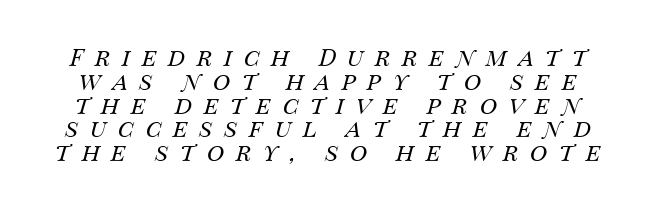
The image shows 24 px text type, italic (leaning right); set tight line spacing (0.99x), unusually wide letter spacing (+0.48 em), not underlined.
